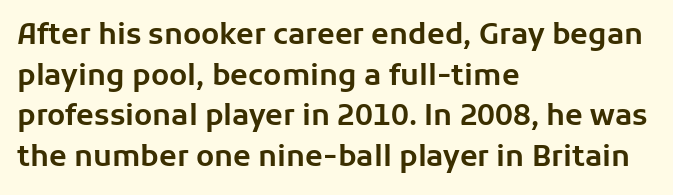
Q: Is the text italic (slanted)? A: No, it is upright.
Q: Is the typeface a serif or a sans-serif typeface? A: Sans-serif.
Q: Is the text underlined? A: No.
Q: How is the paragraph aligned? A: Left-aligned.
Q: Is the spacing between letters normal or unusually wide? A: Normal.
Q: Is the spacing between lines tight, normal or loose? A: Normal.
Q: Width (condensed, normal, or wide)? A: Normal.
Q: Stroke contrast? A: Low.
Q: x-height? A: Medium.
Q: Monospaced? A: No.
